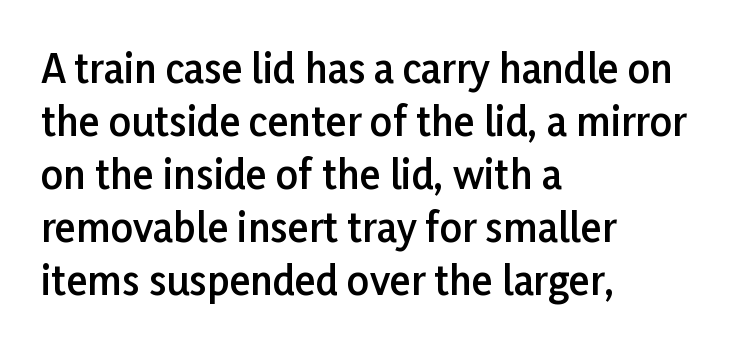
Horizontal bands of white between lines are of average thickness. The passage shown is not underscored anywhere. Typographic density is moderately raised because the face is semibold. Layout note: lines flush left. The line texture is even and compact thanks to regular tracking.
